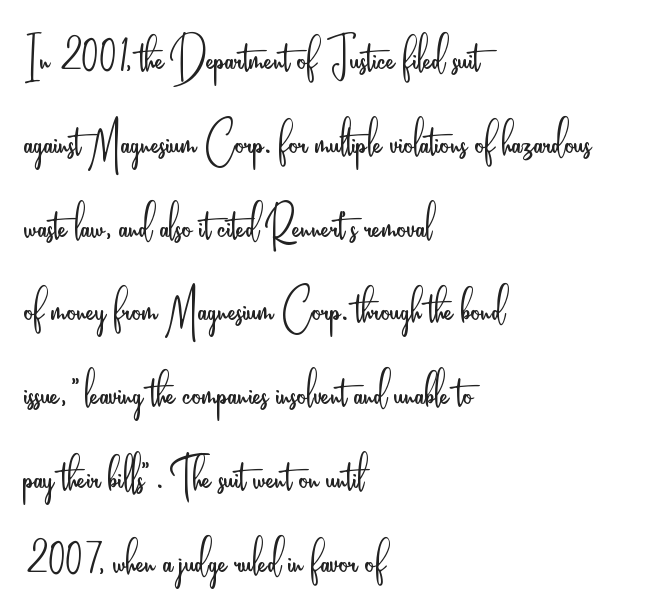
The image shows 59 px light, condensed sans-serif type; set left-aligned, normal line spacing (1.42x), normal letter spacing, not underlined; low stroke contrast and a small x-height.
